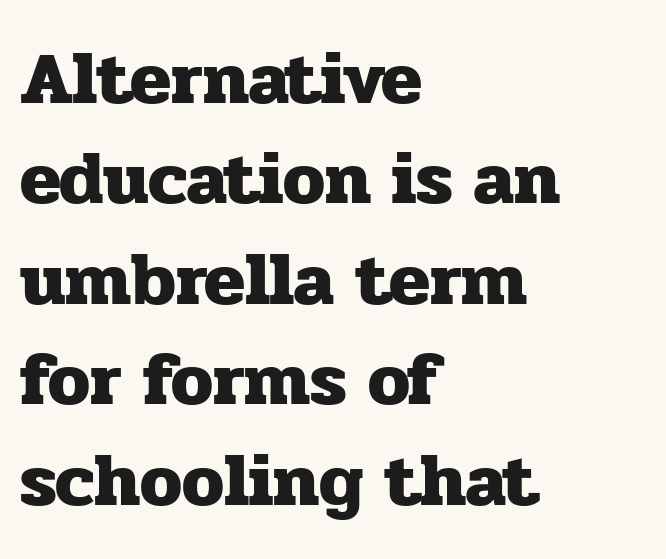
Quick note: interline space is typical. Proportional: the letters do not fall into vertical columns. No extra tracking has been applied to these lines. Are there feet on the stems? There are — it's a serif. Visually the block forms a straight wall on the left and a jagged coastline on the right.
